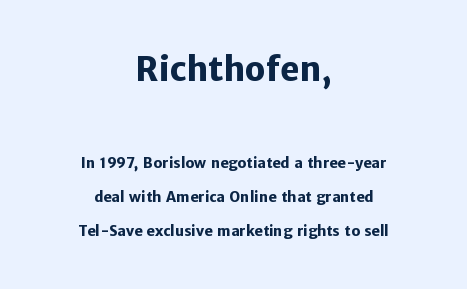
{"serif": "no", "italic": "no", "bold": "yes", "weight": "heavy", "width": "normal", "stroke_contrast": "low", "x_height": "medium", "monospaced": "no", "underline": "no", "align": "center", "line_spacing": "loose", "line_spacing_ratio": 2.42, "letter_spacing": "normal", "letter_spacing_em": 0.0, "larger_block": "first", "size_ratio": 2.36, "glyph_px": 33}
